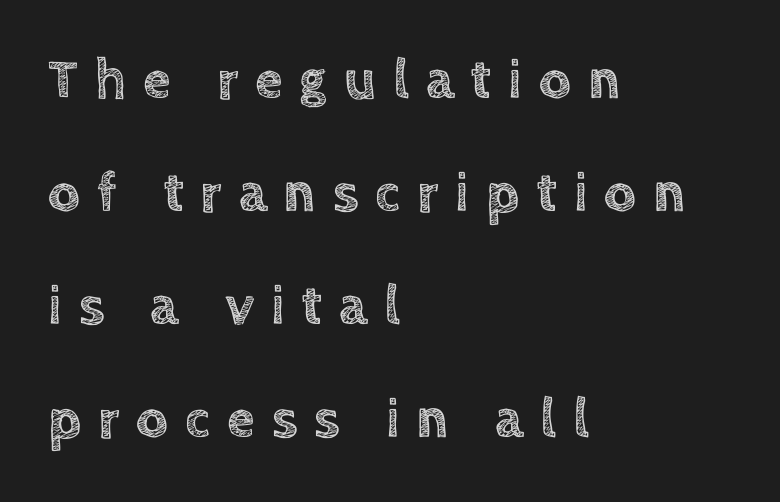
Q: Is the text italic (slanted)? A: No, it is upright.
Q: Is the text underlined? A: No.
Q: How is the paragraph aligned? A: Left-aligned.
Q: Is the spacing between letters normal or unusually wide? A: Unusually wide.
Q: Is the spacing between lines tight, normal or loose? A: Loose.
Q: Width (condensed, normal, or wide)? A: Normal.
Q: x-height? A: Large.
Q: Monospaced? A: No.
